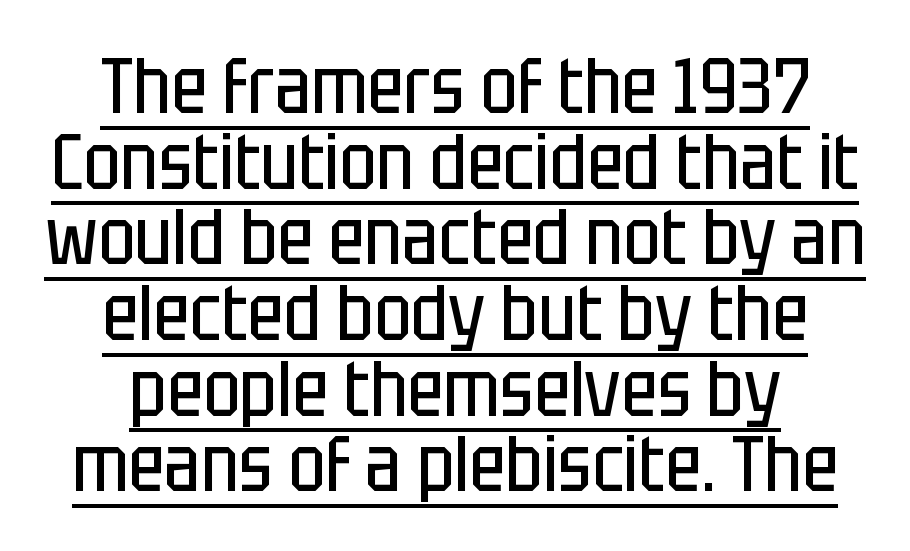
{"serif": "no", "italic": "no", "bold": "no", "weight": "regular", "width": "condensed", "stroke_contrast": "low", "x_height": "large", "monospaced": "no", "underline": "yes", "align": "center", "line_spacing": "tight", "line_spacing_ratio": 0.97, "letter_spacing": "normal", "letter_spacing_em": 0.0, "glyph_px": 78}
